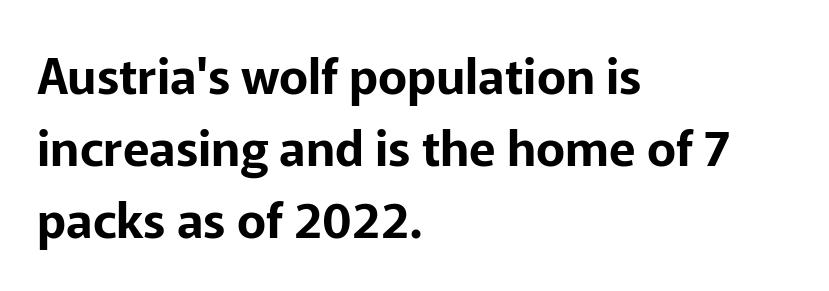
When letters stand straight like this, we call the style roman or upright. The rendering uses natural spacing where letterforms have individual widths. Short and long lines alike share a common starting point at left. The font family rendered here belongs to the sans-serif group. Here the glyphs are tracked normally, forming tight word shapes. Honestly, there is no underline to notice here at all.
